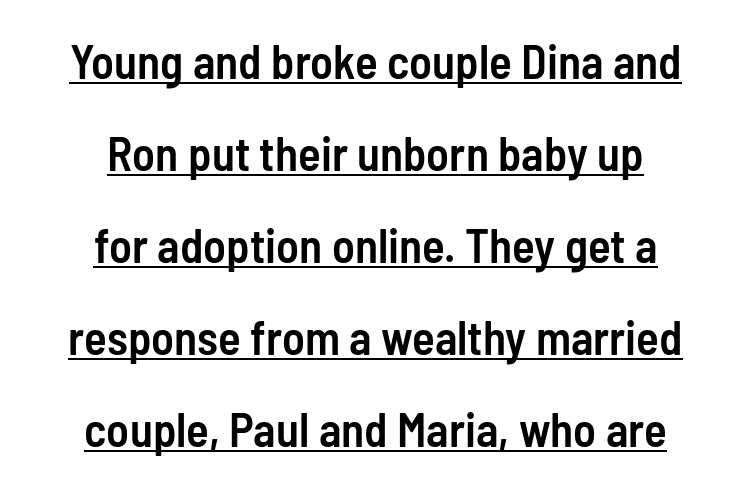
{"serif": "no", "italic": "no", "bold": "semi", "weight": "semibold", "width": "condensed", "stroke_contrast": "low", "x_height": "medium", "monospaced": "no", "underline": "yes", "align": "center", "line_spacing": "loose", "line_spacing_ratio": 1.96, "letter_spacing": "normal", "letter_spacing_em": 0.0, "glyph_px": 47}
